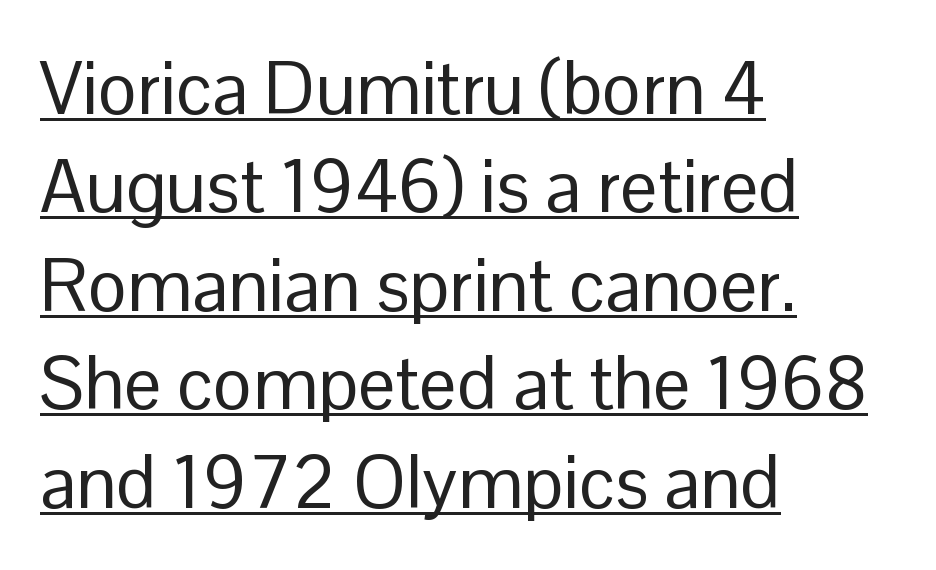
The image shows 74 px regular-weight sans-serif type, upright; set left-aligned, normal line spacing (1.33x), normal letter spacing, underlined; low stroke contrast and a medium x-height.
